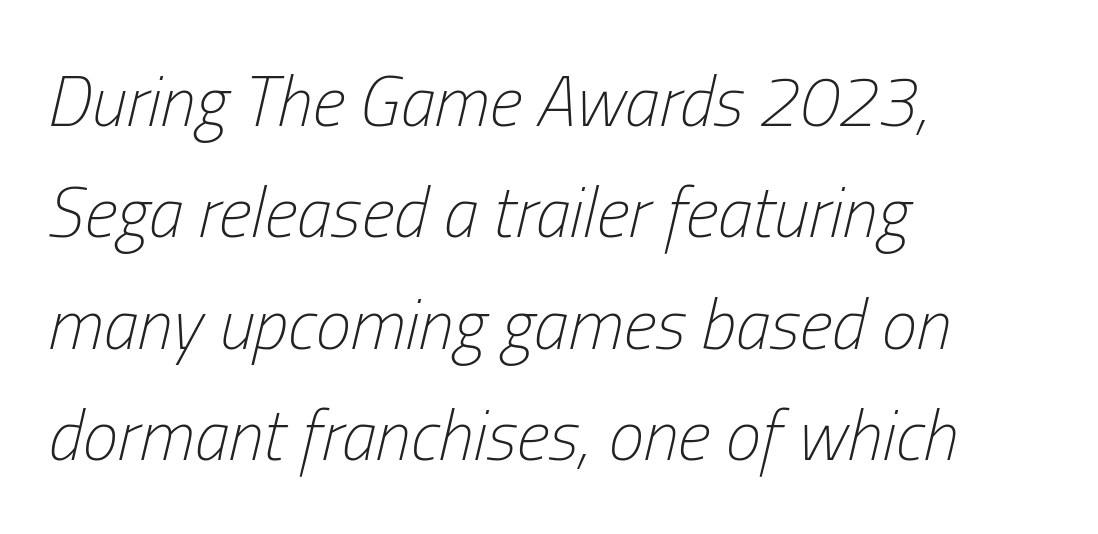
The rendering applies a slant to the glyphs. Left-aligned paragraph, ragged on the right. Unbolded letterforms with no extra heft. Think of a printed novel: that variable character pitch is what you see here. Regular leading. Default kerning and tracking; the words read as compact shapes.
